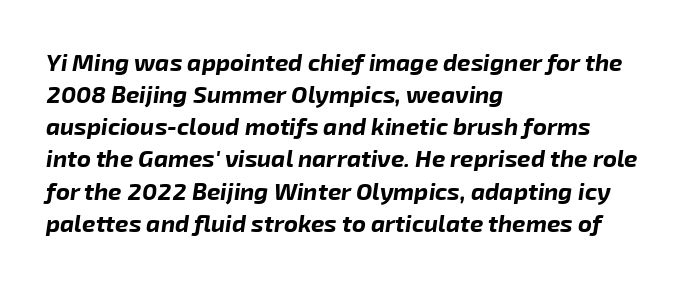
The image shows 24 px bold type, italic (leaning right); set left-aligned, normal line spacing (1.34x), normal letter spacing, not underlined.
